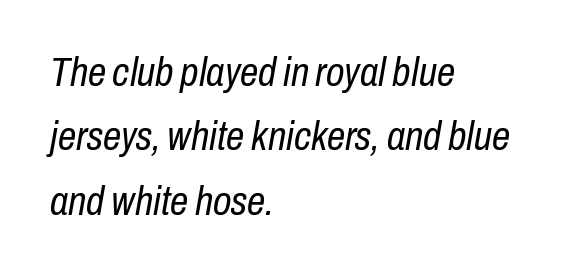
{"italic": "yes", "lean": "right", "slant_degrees": 10, "bold": "no", "weight": "regular", "width": "condensed", "stroke_contrast": "low", "x_height": "medium", "monospaced": "no", "underline": "no", "align": "left", "line_spacing": "normal", "line_spacing_ratio": 1.57, "letter_spacing": "normal", "letter_spacing_em": 0.0, "glyph_px": 41}
